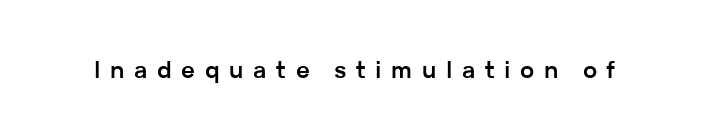
{"italic": "no", "bold": "yes", "underline": "no", "letter_spacing": "wide", "letter_spacing_em": 0.42, "glyph_px": 23}
